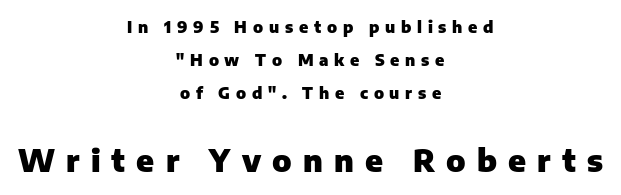
Of the two passages, the one underneath uses the larger point size. Typographic density is high because the face is bold. Observe the absence of serifs on each vertical stroke in this sample. Character widths vary here, with narrow letters taking less room than wide ones. Which margin do the lines hug? Neither — every line sits in the middle. A typesetter would call this heavily tracked-out type.
